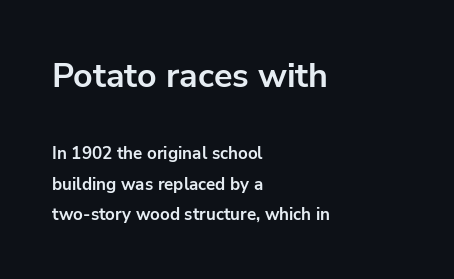
Proportional: the letters do not fall into vertical columns. Honestly, the letter spacing is just normal — you wouldn't notice it. Chunky letters — that's bold for sure. Stroke terminals: plain, sans-serif.
